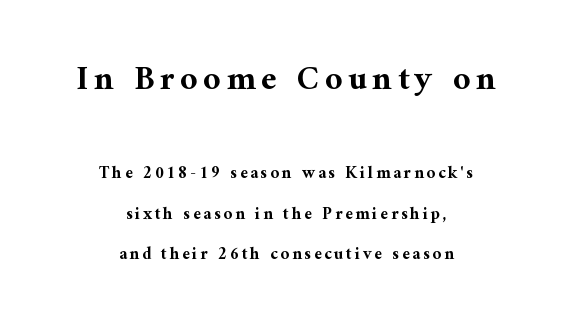
The image shows 34 px bold serif type, upright; set centered, loose line spacing (2.38x), not underlined; the first (top) block is 2.0x larger; medium stroke contrast and a medium x-height.
